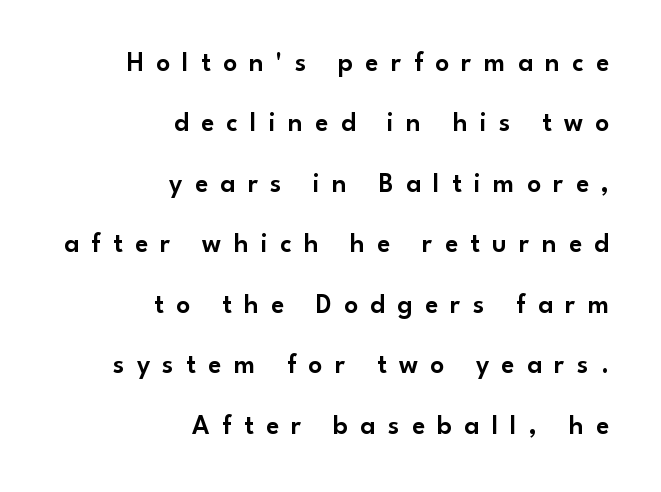
Q: Is the text italic (slanted)? A: No, it is upright.
Q: Is the text underlined? A: No.
Q: How is the paragraph aligned? A: Right-aligned.
Q: Is the spacing between letters normal or unusually wide? A: Unusually wide.
Q: Is the spacing between lines tight, normal or loose? A: Loose.
